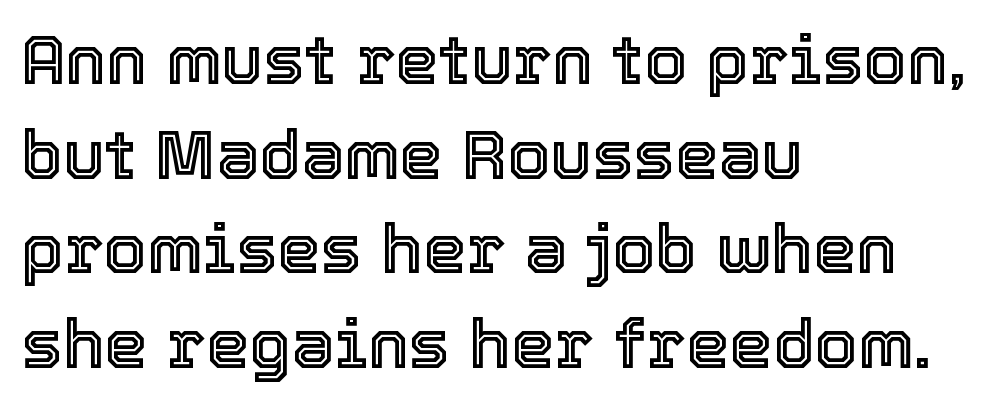
Standard letterfit; no display-style spreading of the glyphs. Quick note: not italic, upright. A typesetter would call this proportional, since set widths differ per character. Leftover space on each line is placed entirely after the last word. Has an underline been added? It has not. Vertical spacing — default.
